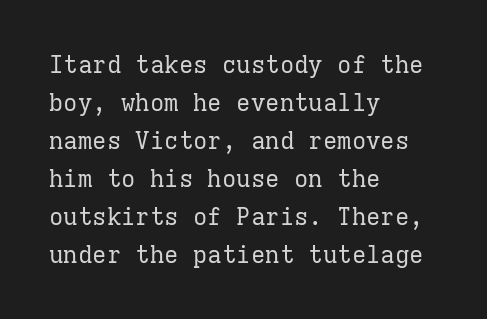
Caption: standard tracking, unaltered. How would I describe the line gaps? Plain and ordinary. Notice how the stems are strictly vertical — no italics here. The typeface has the unassuming heft of standard copy or less. The lines are quadded left.
